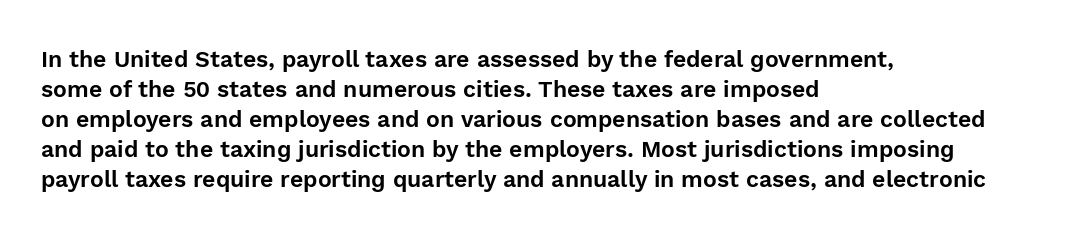
The rendering keeps characters at their native spacing. The string is rendered with underlining switched off. It's the straight-up-and-down kind of type. The paragraph has a hard left edge and a soft right edge. One glance says typical: line gaps are just what's usual.
